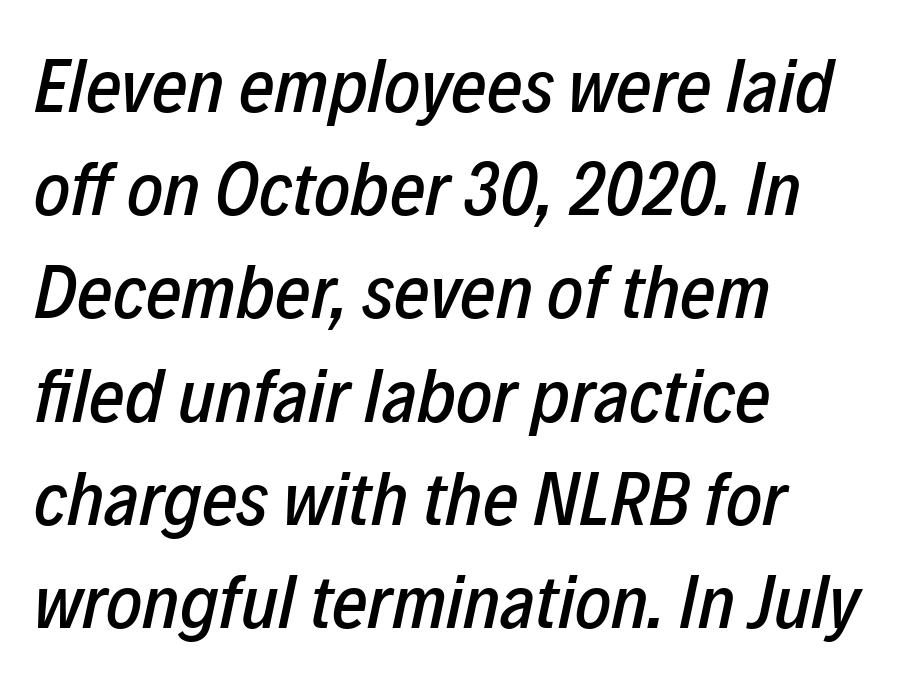
{"italic": "yes", "lean": "right", "slant_degrees": 12, "width": "condensed", "stroke_contrast": "low", "x_height": "medium", "monospaced": "no", "underline": "no", "align": "left", "line_spacing": "normal", "line_spacing_ratio": 1.34, "letter_spacing": "normal", "letter_spacing_em": 0.0, "glyph_px": 77}
